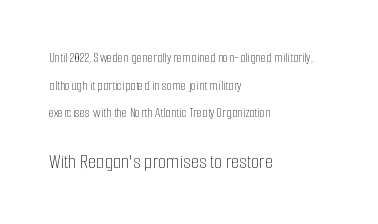
{"italic": "no", "bold": "no", "underline": "no", "align": "left", "line_spacing": "loose", "line_spacing_ratio": 1.97, "letter_spacing": "normal", "letter_spacing_em": 0.0, "larger_block": "second", "size_ratio": 1.5, "glyph_px": 21}
